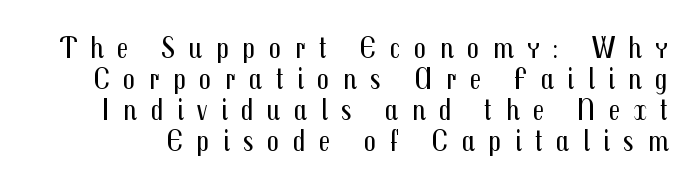
This sample uses expanded letter spacing, leaving extra air between glyphs. The glyphs are unaccompanied by any horizontal stroke below them. This reads as an unemphasized weight, regular at the heaviest. The designer dialed line spacing down below the default.
